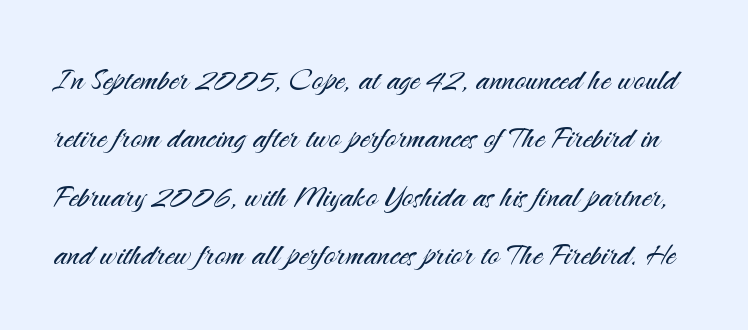
Leading matches the norm, producing a regular column. Caption: face not bold, strokes unweighted. Spacing verdict: proportional, widths tailored to each character. A sans-serif font was chosen for this passage.
